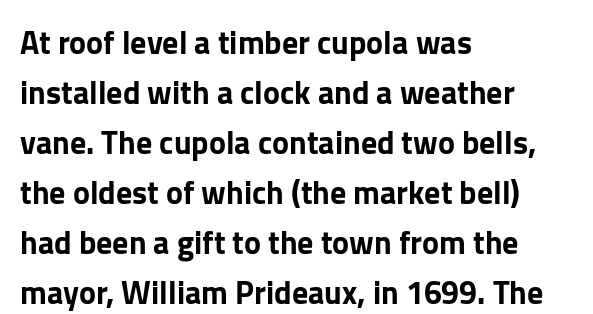
The image shows 32 px sans-serif type, upright; set left-aligned, normal line spacing (1.56x), normal letter spacing, not underlined; low stroke contrast and a medium x-height.
